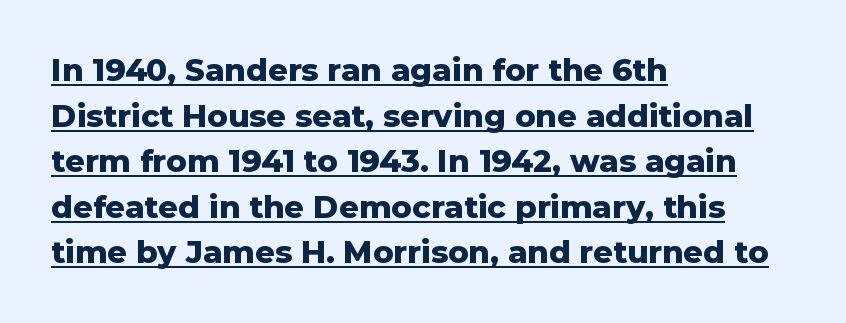
If you drew a ruler down the left edge, every line would touch it. Note the varied advance widths — an 'i' is clearly narrower than an 'm'. Compared with typical paragraphs, the rows here are spaced about the same. Typographically, this falls in the sans-serif category.
